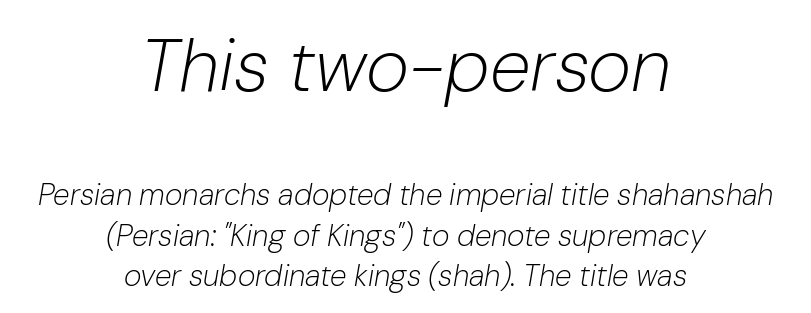
Default kerning and tracking; the words read as compact shapes. The characters are drawn with everyday or finer stroke widths. Typeset on center — no edge is straight. The letters are slanted; this is an italic face. A bare baseline throughout the passage. Think of a printed novel: that variable character pitch is what you see here.
